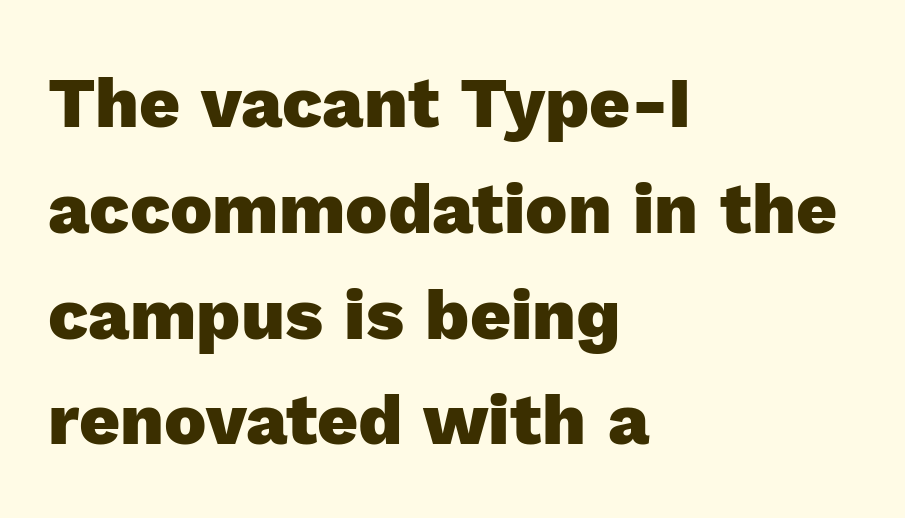
The image shows 71 px heavy sans-serif type, upright; set left-aligned, normal line spacing (1.49x), normal letter spacing, not underlined; a medium x-height.
